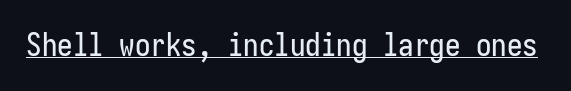
The designer went with a sans here, leaving each stem footless. The letters sit at their default tracking, neither squeezed nor spread. The passage shown is typed in a monospace face where columns stay perfectly aligned. Rendered with straight, roman letterforms. Quick note: underline on.
